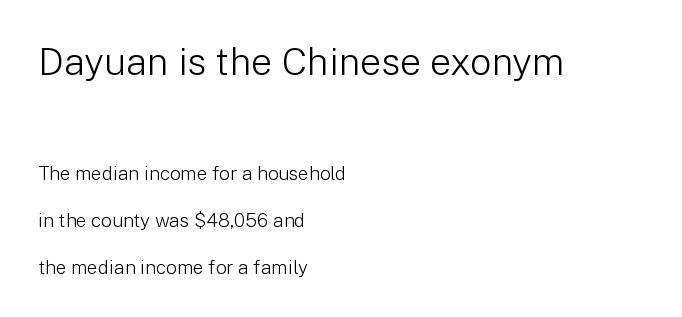
The image shows 38 px light sans-serif type, upright; set left-aligned, loose line spacing (2.45x), normal letter spacing, not underlined; the first (top) block is 2.0x larger; low stroke contrast and a medium x-height.
